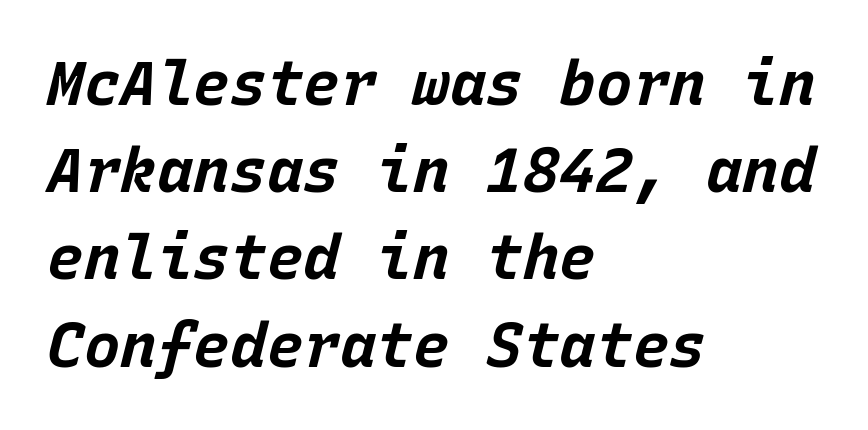
{"italic": "yes", "lean": "right", "slant_degrees": 15, "bold": "yes", "weight": "bold", "width": "normal", "stroke_contrast": "low", "x_height": "large", "monospaced": "yes", "underline": "no", "align": "left", "line_spacing": "normal", "line_spacing_ratio": 1.43, "letter_spacing": "normal", "letter_spacing_em": 0.0, "glyph_px": 61}
